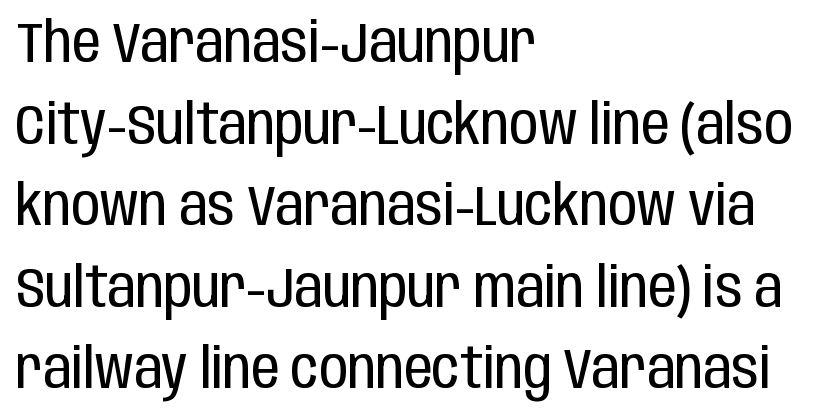
Each letter keeps its own natural width here, so spacing adapts to shape. The compositor pushed each line to the left boundary. Font category for this specimen: sans-serif. Short note: letters normally spaced.
